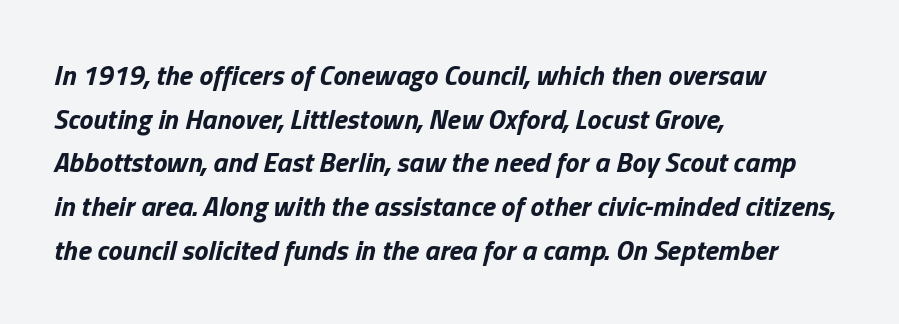
Typeset ragged right — the left edge is the straight one. Is the type slanted? Yes — the strokes lean at a clear angle. Looks like regular typesetting: each glyph gets only the width it needs. Notice how thick the strokes are: this is what a full bold looks like. What's the leading like? Ordinary, nothing unusual. The letterforms sit shoulder to shoulder at normal distance.
